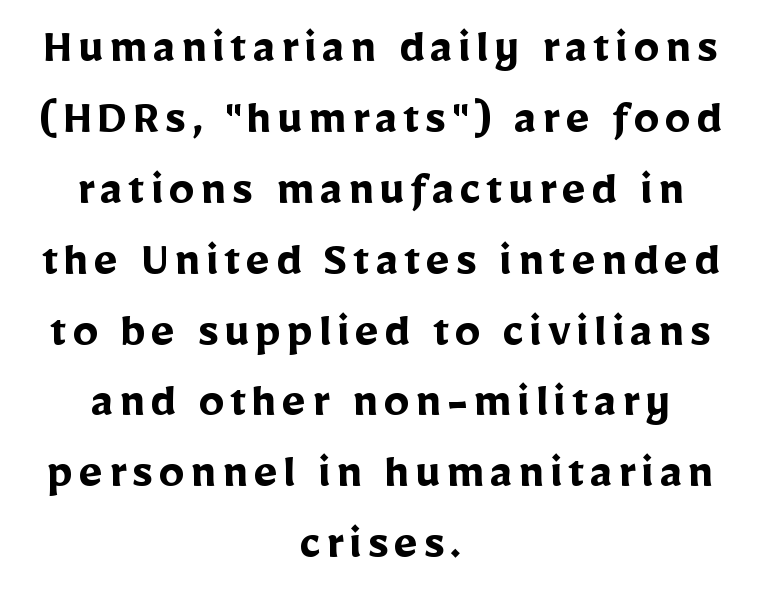
The image shows 51 px semibold sans-serif type, upright; set centered, normal line spacing (1.39x), not underlined; low stroke contrast and a medium x-height.
